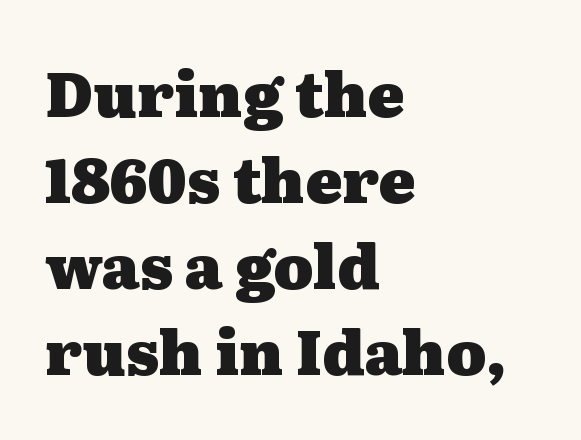
The image shows 61 px heavy, wide serif type, upright; set left-aligned, normal line spacing (1.41x), normal letter spacing, not underlined; medium stroke contrast and a medium x-height.
